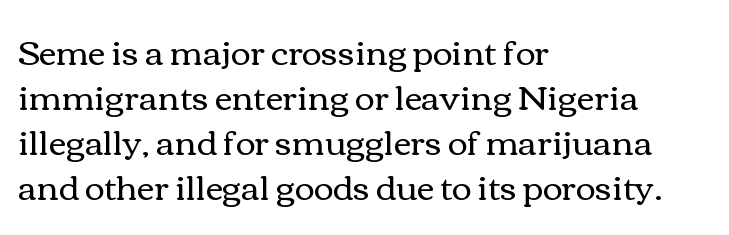
The image shows 34 px regular-weight, wide type, upright; set left-aligned, normal line spacing (1.32x), normal letter spacing, not underlined; medium stroke contrast and a medium x-height.
